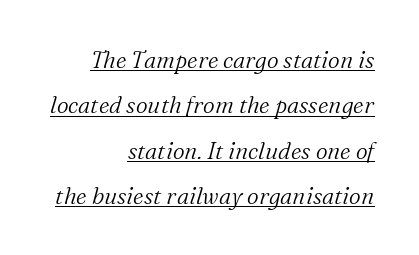
The image shows 23 px text type, italic (leaning right); set right-aligned, loose line spacing (1.97x), normal letter spacing, underlined.
